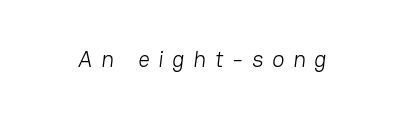
The image shows 23 px text type; set unusually wide letter spacing (+0.38 em), not underlined.
